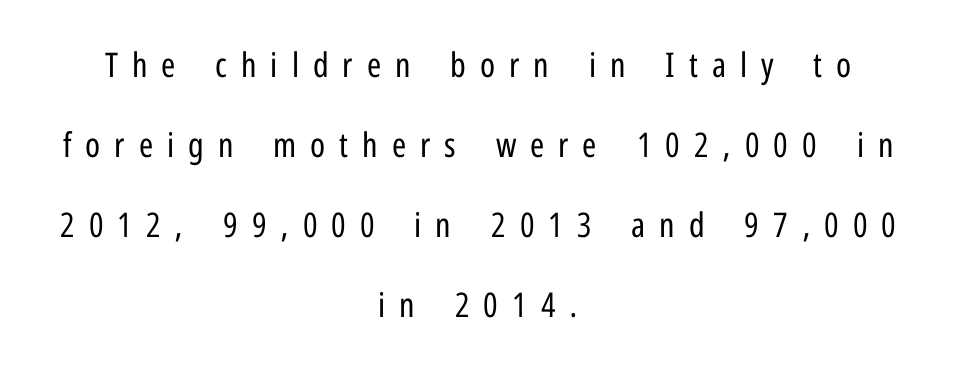
The specimen reads as upright at a glance. Someone cranked the tracking dial way up on this one. Each new line begins a long way beneath the previous one. The rendering shows plain stroke endings on the letterforms — a sans-serif design. Each stroke keeps to a modest, everyday thickness or less.
